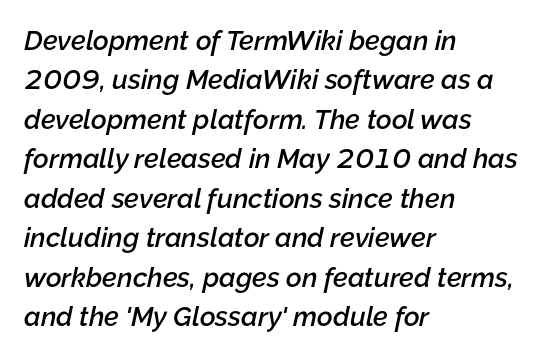
The image shows 27 px text type, italic (leaning right); set left-aligned, normal line spacing (1.46x), normal letter spacing, not underlined.
